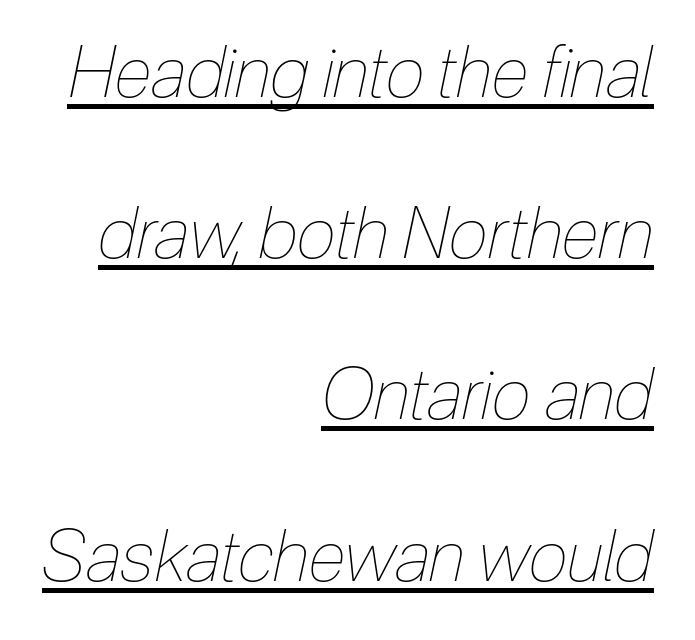
Q: Is the text bold? A: No.
Q: Is the text italic (slanted)? A: Yes, it leans right by about 12 degrees.
Q: Is the text underlined? A: Yes.
Q: How is the paragraph aligned? A: Right-aligned.
Q: Is the spacing between letters normal or unusually wide? A: Normal.
Q: Is the spacing between lines tight, normal or loose? A: Loose.
Q: Width (condensed, normal, or wide)? A: Condensed.
Q: Stroke contrast? A: Low.
Q: x-height? A: Medium.
Q: Monospaced? A: No.
